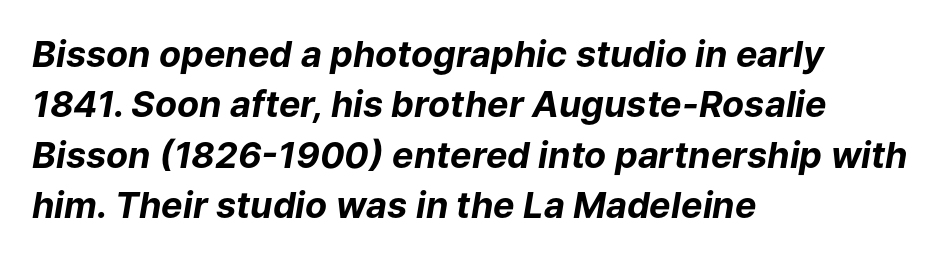
Plain, unruled lines of type. Typeset ragged right — the left edge is the straight one. The face used here is proportionally spaced, like ordinary book or web type. Does the leading feel generous? No, just average.
